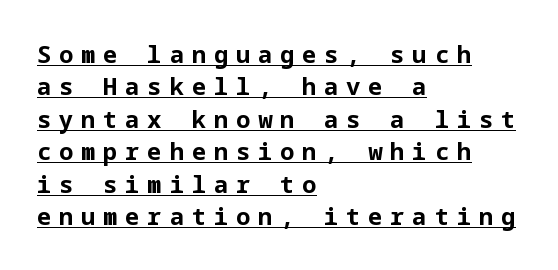
Typographic density is high because the face is bold. Posture: upright roman. This sample keeps an unexceptional amount of space between lines. The lettering is marked with a stroke running underneath it.
